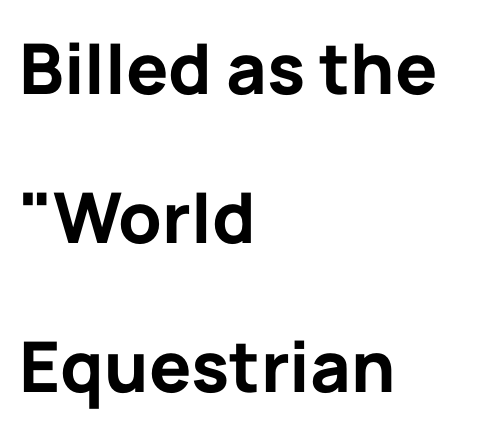
{"serif": "no", "italic": "no", "bold": "yes", "weight": "bold", "width": "normal", "stroke_contrast": "low", "x_height": "medium", "monospaced": "no", "underline": "no", "align": "left", "line_spacing": "loose", "line_spacing_ratio": 2.13, "letter_spacing": "normal", "letter_spacing_em": 0.0, "glyph_px": 70}
